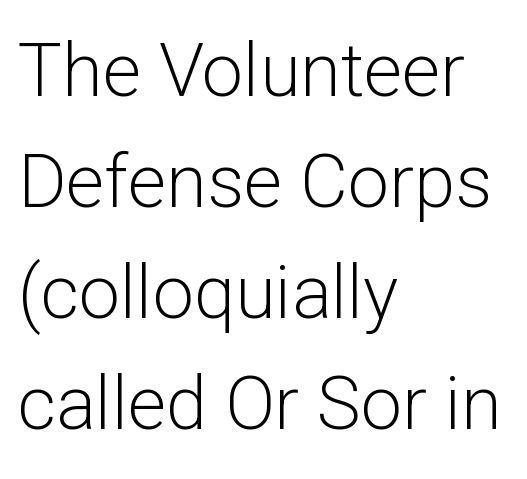
{"serif": "no", "italic": "no", "bold": "no", "weight": "light", "width": "normal", "stroke_contrast": "low", "x_height": "medium", "monospaced": "no", "underline": "no", "align": "left", "line_spacing": "normal", "line_spacing_ratio": 1.5, "letter_spacing": "normal", "letter_spacing_em": 0.0, "glyph_px": 74}
